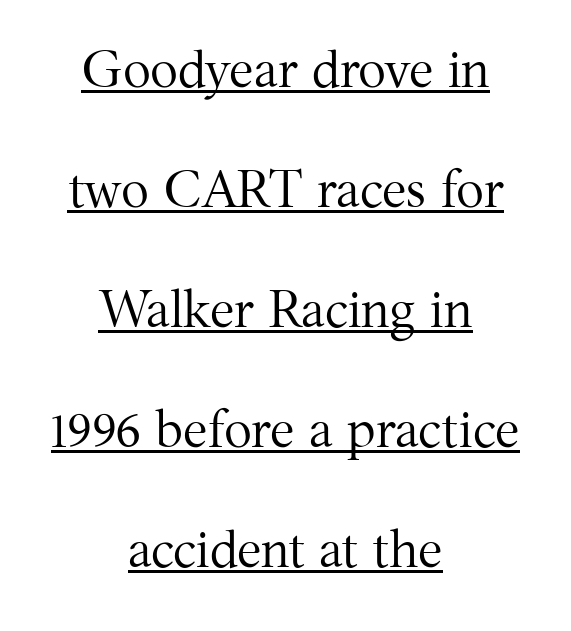
Summary of weight: not heavy and not bold. Each line is balanced around a shared central axis. The face used here is seriffed, in the tradition of book romans. The lettering stays uniformly vertical, giving the passage a roman look. The space between consecutive lines is lavish. This rendering leaves character spacing at its baseline value.
